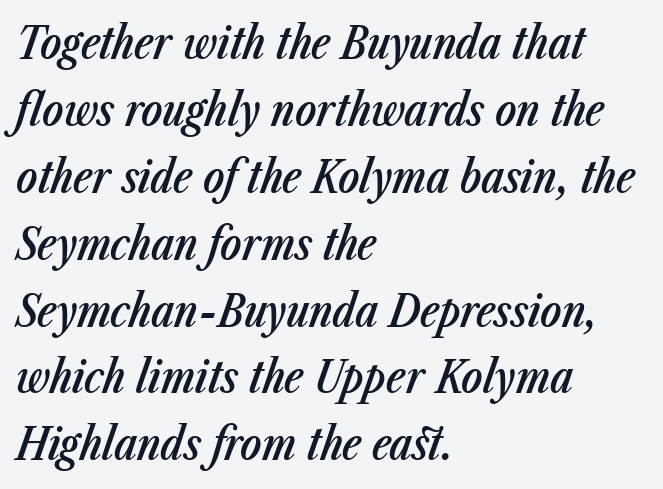
The image shows 44 px semibold, condensed type, italic (leaning right); set left-aligned, normal line spacing (1.52x), normal letter spacing, not underlined; low stroke contrast and a medium x-height.
